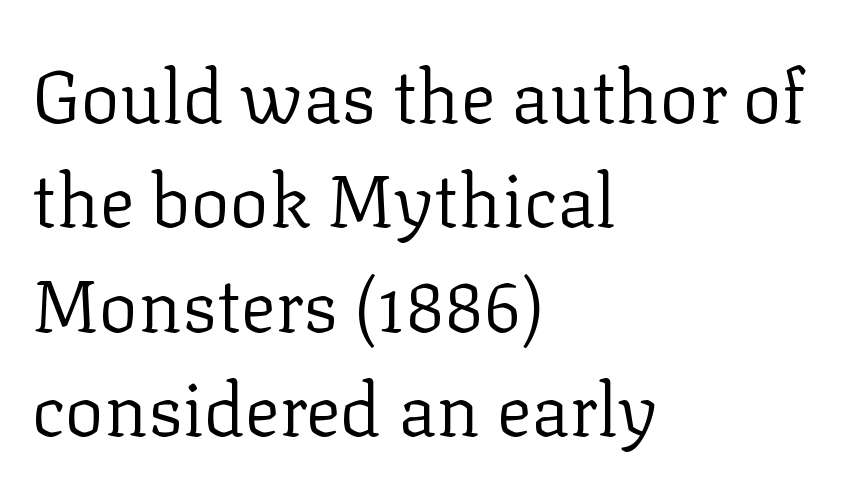
{"serif": "yes", "italic": "no", "bold": "no", "weight": "regular", "width": "normal", "stroke_contrast": "low", "x_height": "medium", "monospaced": "no", "underline": "no", "align": "left", "line_spacing": "normal", "line_spacing_ratio": 1.43, "letter_spacing": "normal", "letter_spacing_em": 0.0, "glyph_px": 73}
